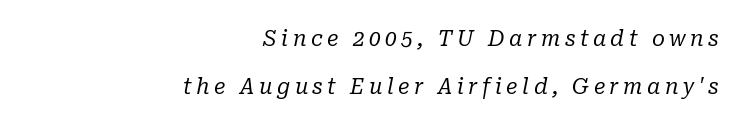
The image shows 21 px text type, italic (leaning right); set right-aligned, loose line spacing (2.3x), unusually wide letter spacing (+0.21 em), not underlined.
